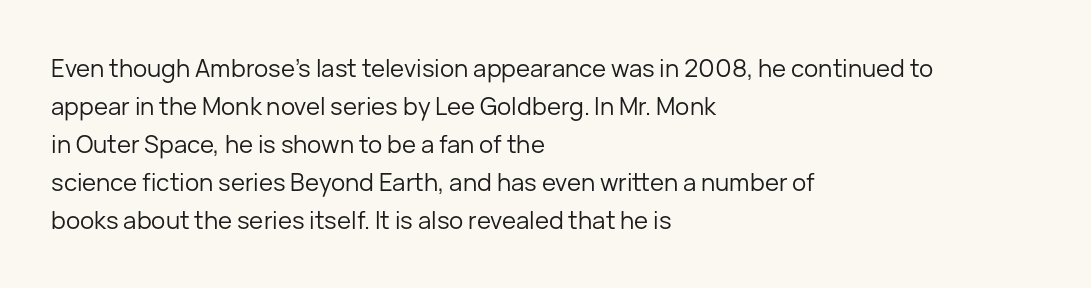
Caption: standard tracking, unaltered. How would I describe the line gaps? Plain and ordinary. Notice how the stems are strictly vertical — no italics here. The typeface has the unassuming heft of standard copy or less. The lines are quadded left.
